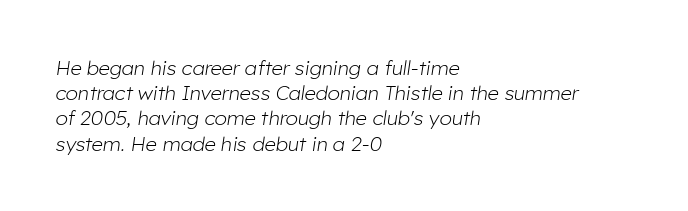
Characters follow at the spacing the type designer built in. There's an unmistakable incline to the writing here. Stems here are at most as thick as an everyday book face. Underline: absent. Each line starts at the same left margin while the right side varies.
